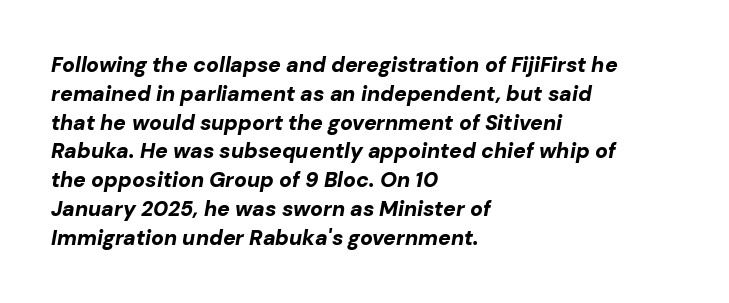
Normally led — the rows are evenly, conventionally spaced. Designer's note — italics engaged. Plenty of ink on the page — the face is bold. A typesetter would call this zero additional tracking. Alignment: flush left.
